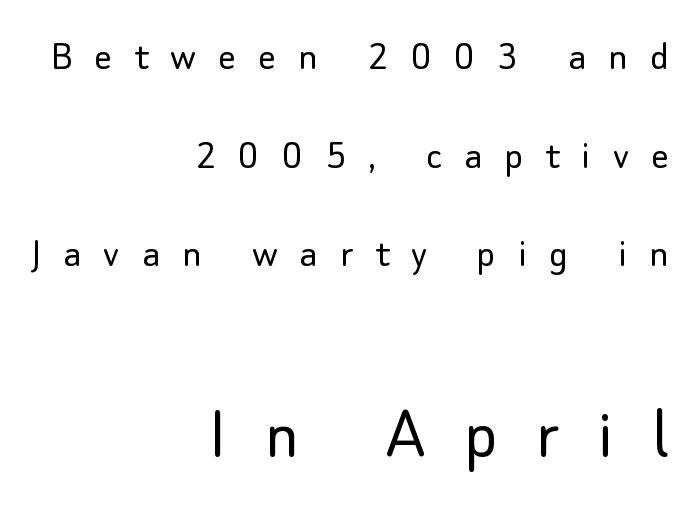
{"serif": "no", "italic": "no", "bold": "no", "weight": "light", "width": "normal", "stroke_contrast": "low", "x_height": "small", "monospaced": "no", "underline": "no", "align": "right", "line_spacing": "loose", "line_spacing_ratio": 2.24, "letter_spacing": "wide", "letter_spacing_em": 0.5, "larger_block": "second", "size_ratio": 1.75, "glyph_px": 77}
